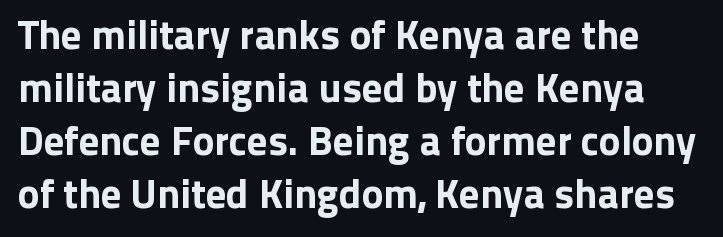
Q: Is the text italic (slanted)? A: No, it is upright.
Q: Is the typeface a serif or a sans-serif typeface? A: Sans-serif.
Q: Is the text underlined? A: No.
Q: Is the spacing between letters normal or unusually wide? A: Normal.
Q: Is the spacing between lines tight, normal or loose? A: Normal.
Q: Width (condensed, normal, or wide)? A: Normal.
Q: Stroke contrast? A: Low.
Q: x-height? A: Medium.
Q: Monospaced? A: No.
